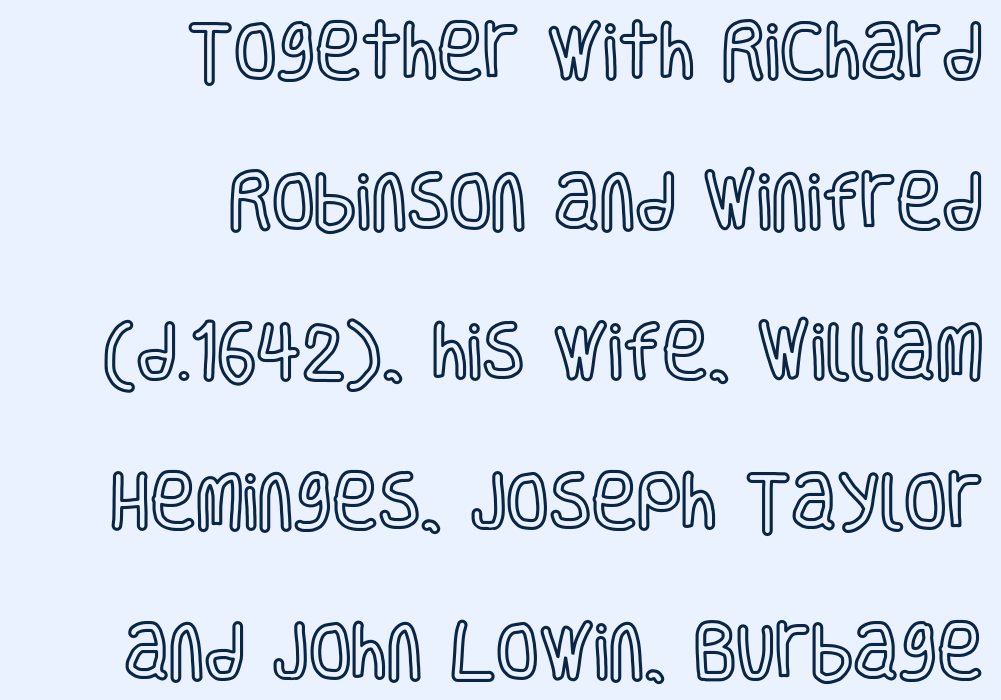
{"italic": "no", "width": "condensed", "x_height": "large", "monospaced": "no", "underline": "no", "align": "right", "line_spacing": "loose", "line_spacing_ratio": 2.42, "letter_spacing": "normal", "letter_spacing_em": 0.0, "glyph_px": 62}
